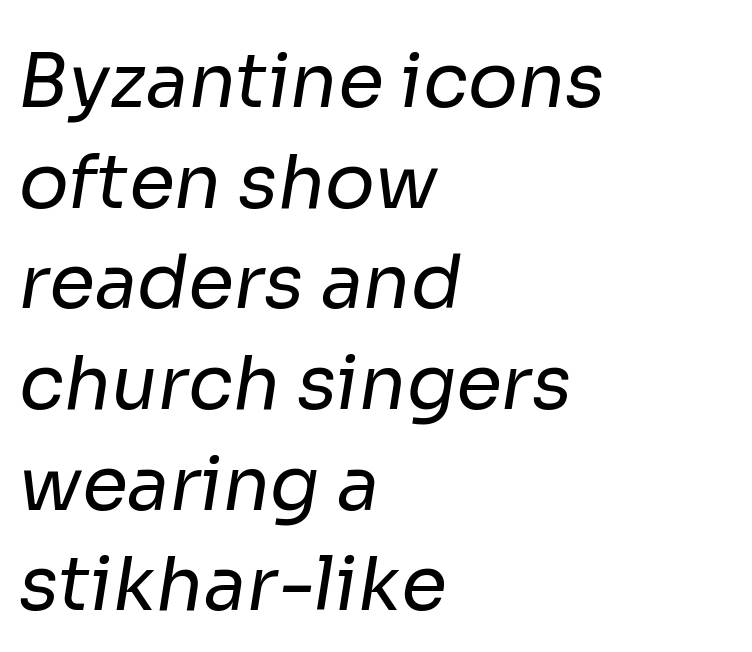
Reading down the column, the eye jumps a familiar distance to each next line. Only glyphs here, with clear space below each row. Think of a printed novel: that variable character pitch is what you see here. Honestly, the letter spacing is just normal — you wouldn't notice it.
